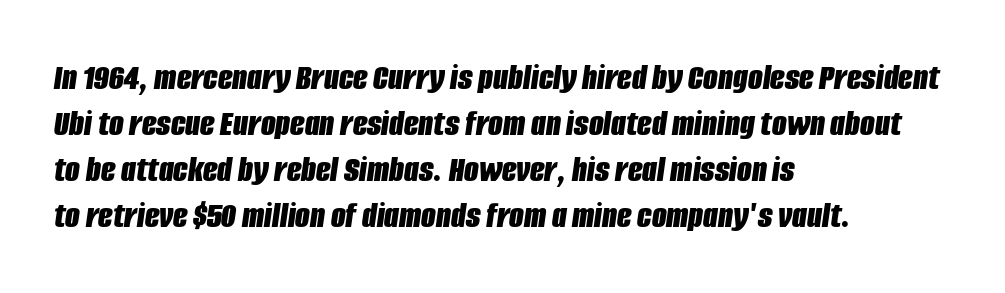
Is this a fixed-width face? No — the glyphs have proportional, varying widths. Thick stems and heavy bowls — unmistakably bold. There is no visible air inserted between adjacent glyphs. Horizontal alignment here is leftward, the default for most running prose. A bare baseline throughout the passage.
